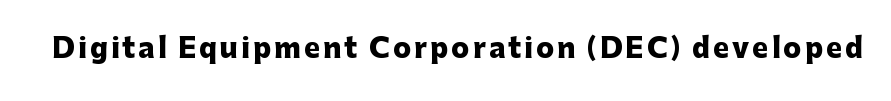
Q: Is the text bold? A: Yes.
Q: Is the text italic (slanted)? A: No, it is upright.
Q: Is the text underlined? A: No.
